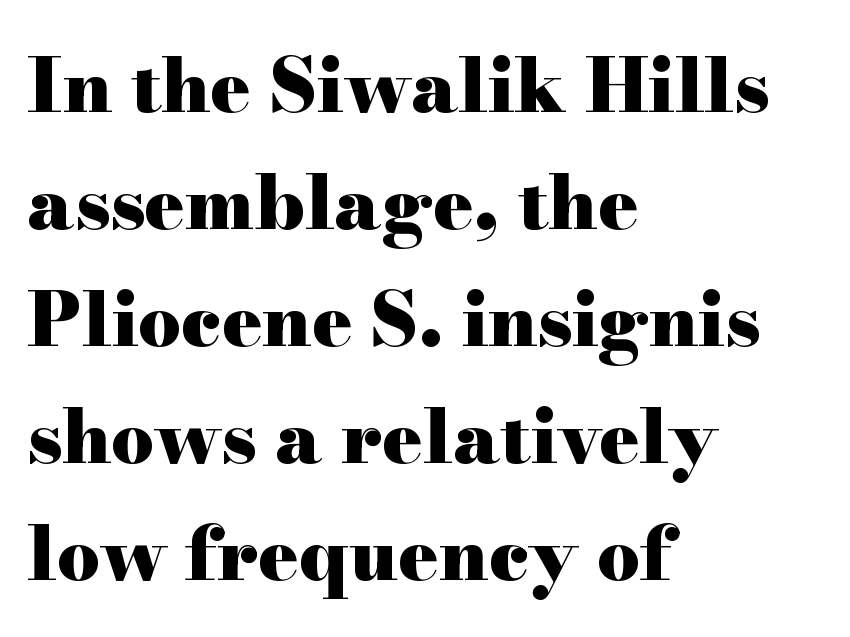
The image shows 75 px heavy, wide serif type, upright; set left-aligned, normal line spacing (1.56x), normal letter spacing, not underlined; high stroke contrast and a small x-height.
